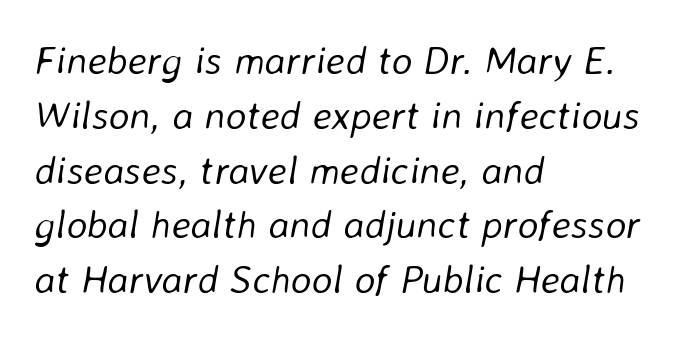
The image shows 40 px light type, italic (leaning right); set left-aligned, normal line spacing (1.37x), normal letter spacing, not underlined; low stroke contrast and a medium x-height.
